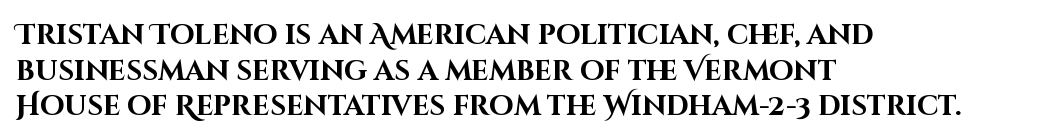
The image shows 28 px bold sans-serif type, upright; set left-aligned, normal line spacing (1.27x), normal letter spacing, not underlined; high stroke contrast and a large x-height.
